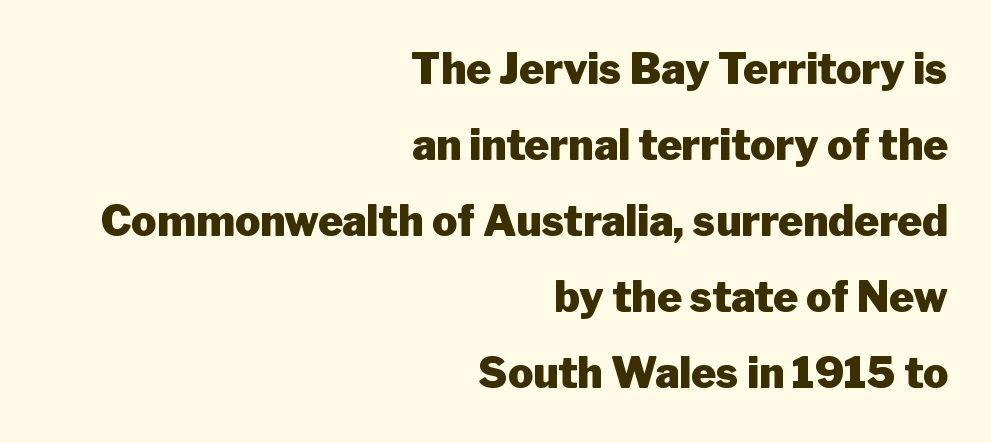
The image shows 42 px heavy sans-serif type, upright; set right-aligned, line spacing 1.81x, normal letter spacing, not underlined; low stroke contrast and a medium x-height.
